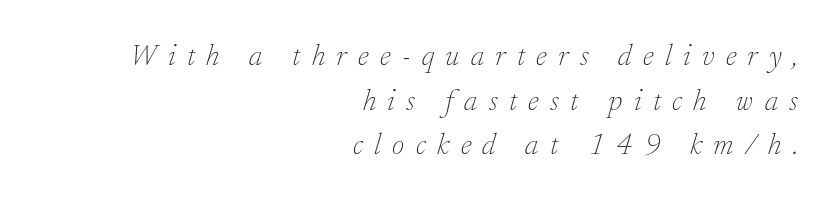
{"serif": "yes", "italic": "yes", "lean": "right", "slant_degrees": 17, "bold": "no", "weight": "thin", "width": "normal", "stroke_contrast": "low", "x_height": "small", "monospaced": "no", "underline": "no", "align": "right", "line_spacing": "normal", "line_spacing_ratio": 1.49, "letter_spacing": "wide", "letter_spacing_em": 0.38, "glyph_px": 30}
